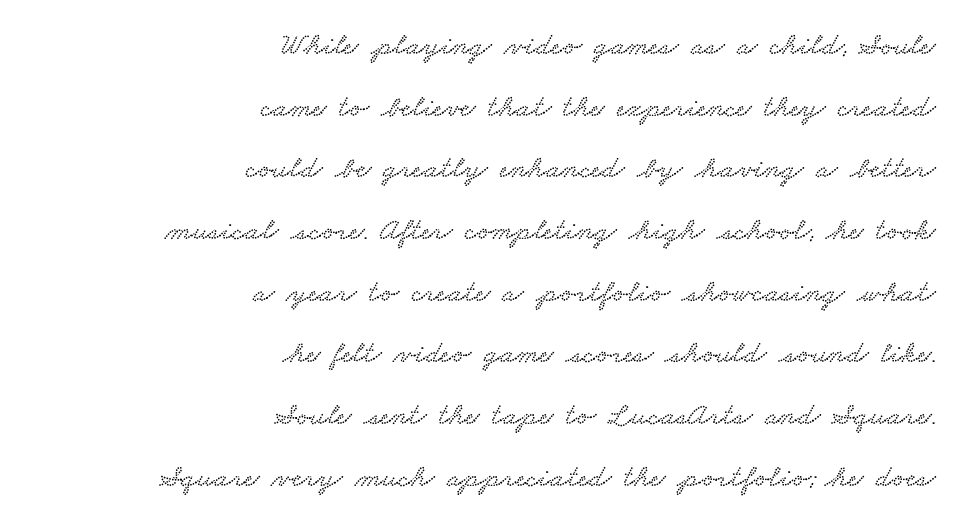
Stroke terminals: seriffed. Character widths vary here, with narrow letters taking less room than wide ones. Line spacing here is loose. Look at the tracking — it's just the regular setting, nothing added.
